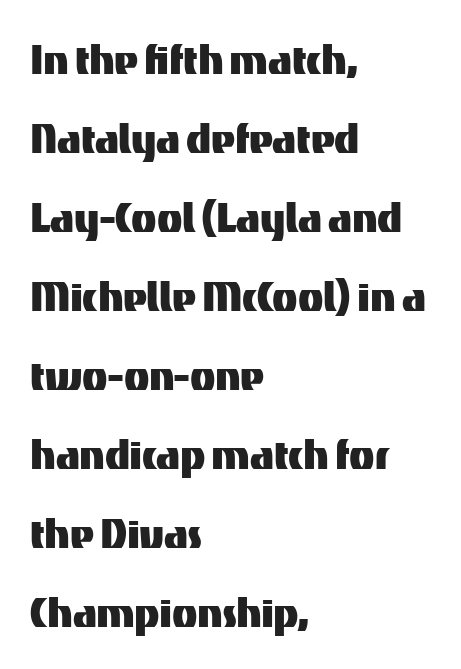
{"serif": "no", "italic": "no", "width": "normal", "stroke_contrast": "medium", "x_height": "medium", "monospaced": "no", "underline": "no", "align": "left", "line_spacing": "normal", "line_spacing_ratio": 1.52, "letter_spacing": "normal", "letter_spacing_em": 0.0, "glyph_px": 52}
